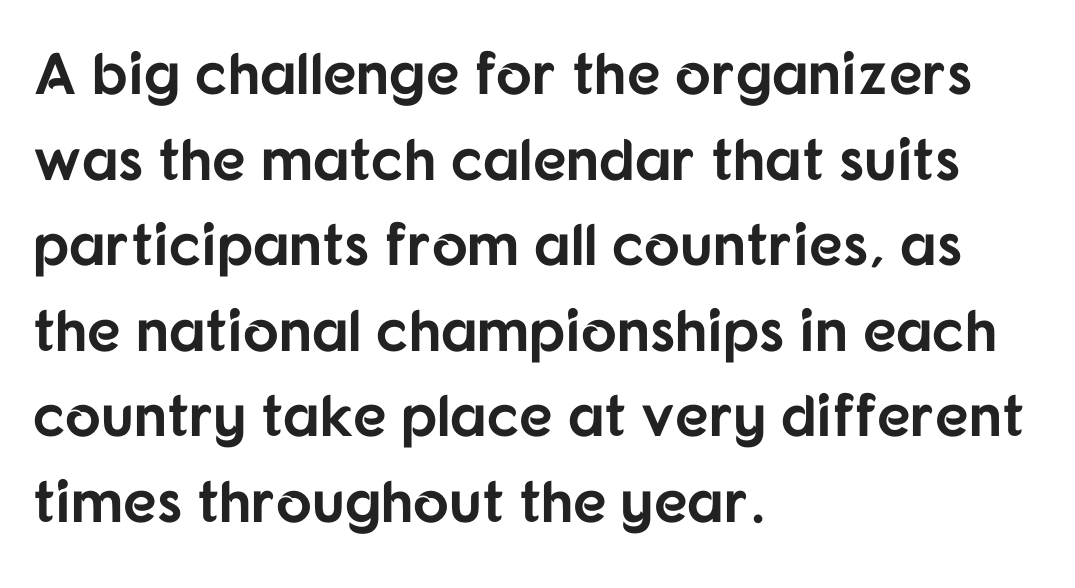
Q: Is the text bold? A: Yes.
Q: Is the text italic (slanted)? A: No, it is upright.
Q: Is the typeface a serif or a sans-serif typeface? A: Sans-serif.
Q: Is the text underlined? A: No.
Q: How is the paragraph aligned? A: Left-aligned.
Q: Is the spacing between letters normal or unusually wide? A: Normal.
Q: Is the spacing between lines tight, normal or loose? A: Normal.
Q: Width (condensed, normal, or wide)? A: Normal.
Q: Stroke contrast? A: Low.
Q: x-height? A: Medium.
Q: Monospaced? A: No.
